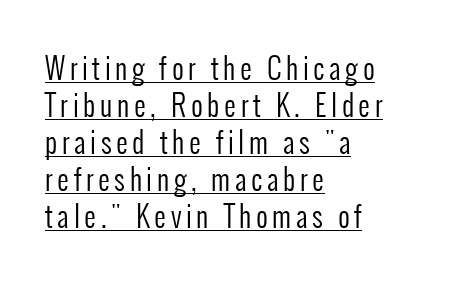
Stroke mass is kept to a normal reading level or below. The text was rendered using a sans face with plain stroke endings. The setting favours the left margin, as ordinary paragraphs usually do. Posture: upright roman. The string is rendered with underlining switched on.
